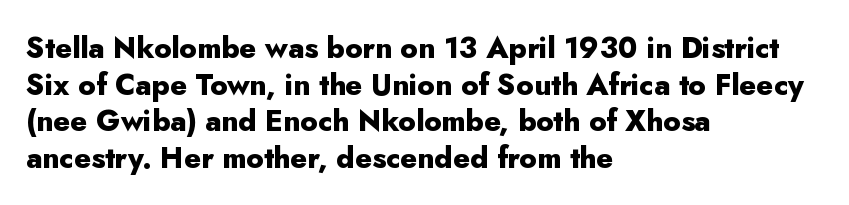
You could not count columns in this text — the font is proportionally spaced. The passage shown is typeset with a sans-serif family. The rows are spaced the way most documents space them. The gaps between neighbouring characters are ordinary and unremarkable. Unlike italic type, these characters show no tilt at all.
